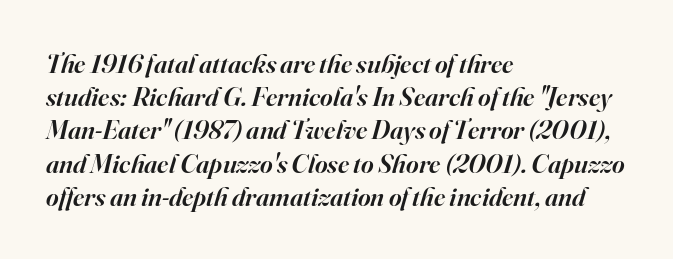
These lines were composed using italics. The paragraph has a hard left edge and a soft right edge. The strokes are fattened partway — semibold, not bold. The letterforms sit shoulder to shoulder at normal distance. Honestly, there is no underline to notice here at all.
